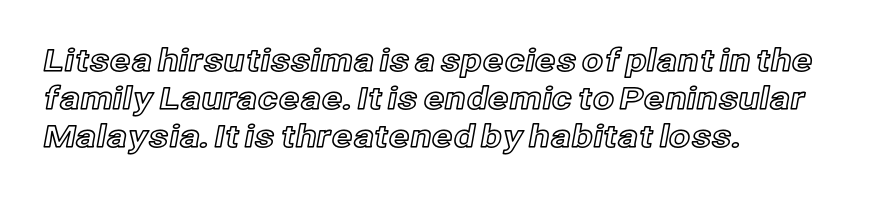
The image shows 31 px text type; set left-aligned, line spacing 1.23x, normal letter spacing, not underlined; a medium x-height.
